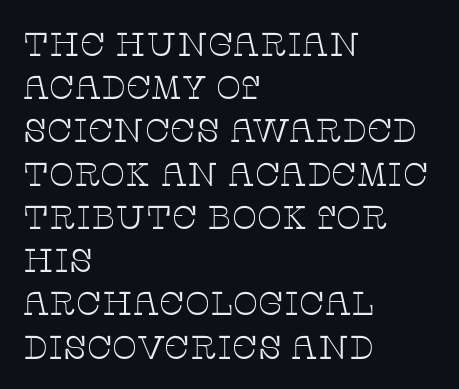
{"serif": "yes", "italic": "no", "bold": "no", "weight": "thin", "width": "wide", "stroke_contrast": "low", "x_height": "large", "monospaced": "no", "underline": "no", "align": "left", "line_spacing": "normal", "line_spacing_ratio": 1.31, "letter_spacing": "normal", "letter_spacing_em": 0.0, "glyph_px": 33}
